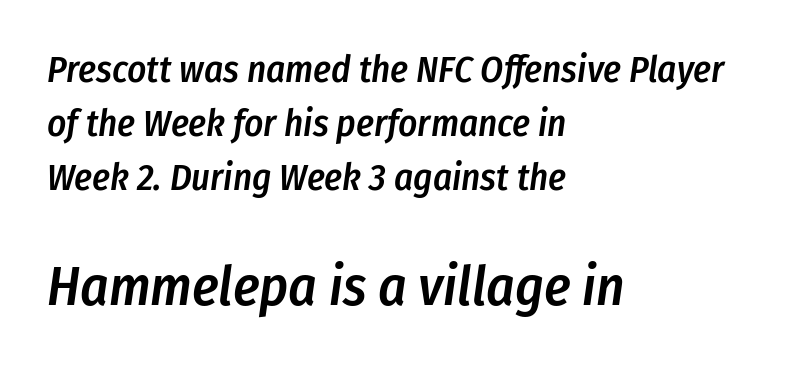
Q: Is the text bold? A: Semi-bold.
Q: Is the text italic (slanted)? A: Yes, it leans right by about 8 degrees.
Q: Is the text underlined? A: No.
Q: How is the paragraph aligned? A: Left-aligned.
Q: Is the spacing between letters normal or unusually wide? A: Normal.
Q: Is the spacing between lines tight, normal or loose? A: Normal.
Q: Which block of text is set in a larger size, the first (top) or the second (bottom)? A: The second (bottom) one.
Q: Width (condensed, normal, or wide)? A: Condensed.
Q: Stroke contrast? A: Low.
Q: x-height? A: Medium.
Q: Monospaced? A: No.
